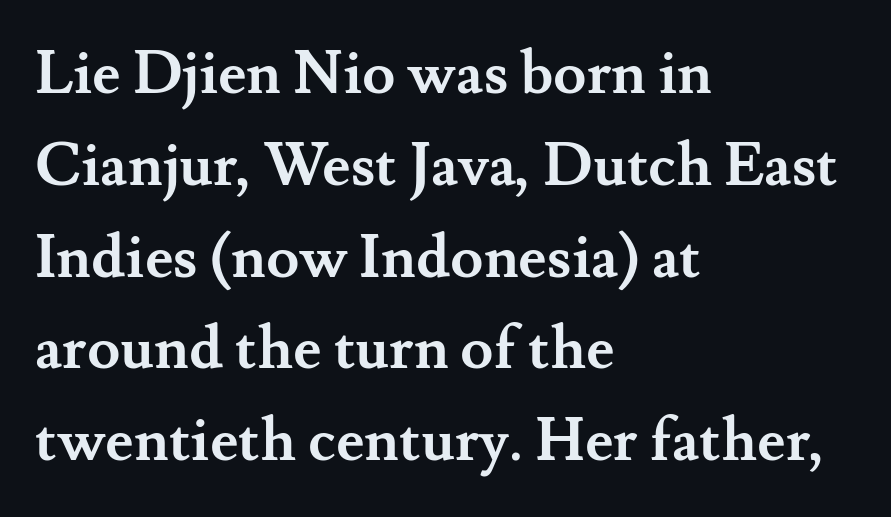
{"serif": "yes", "italic": "no", "bold": "yes", "weight": "semibold", "width": "normal", "stroke_contrast": "medium", "x_height": "small", "monospaced": "no", "underline": "no", "align": "left", "line_spacing": "normal", "line_spacing_ratio": 1.53, "letter_spacing": "normal", "letter_spacing_em": 0.0, "glyph_px": 60}
